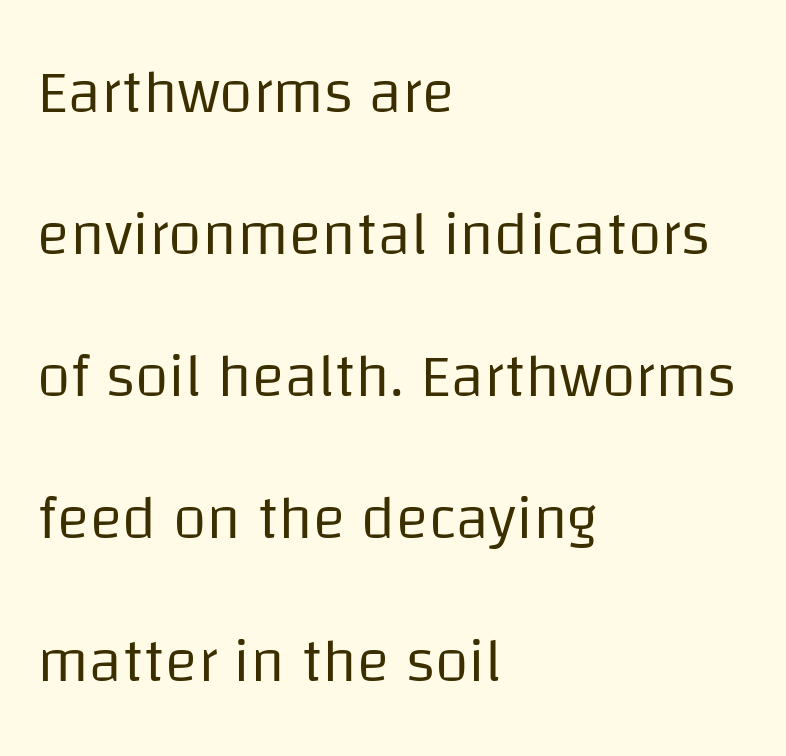
{"serif": "no", "italic": "no", "bold": "no", "weight": "regular", "width": "normal", "stroke_contrast": "low", "x_height": "large", "monospaced": "no", "underline": "no", "align": "left", "line_spacing": "loose", "line_spacing_ratio": 2.33, "letter_spacing": "normal", "letter_spacing_em": 0.0, "glyph_px": 61}
